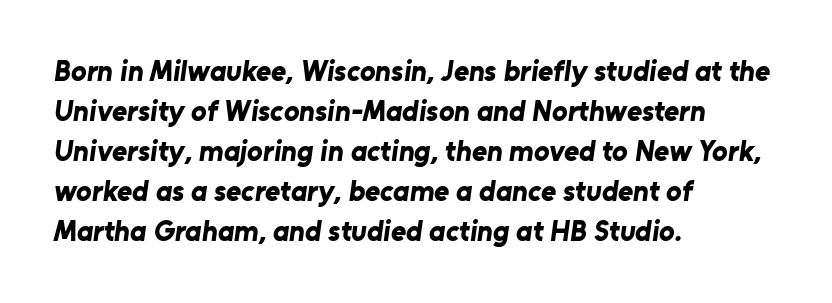
Set as a true bold cut, around the 700 mark. Typographically, this falls in the sans-serif category. Decoration check: the copy has no underline. Words appear dense and cohesive because spacing is normal.
